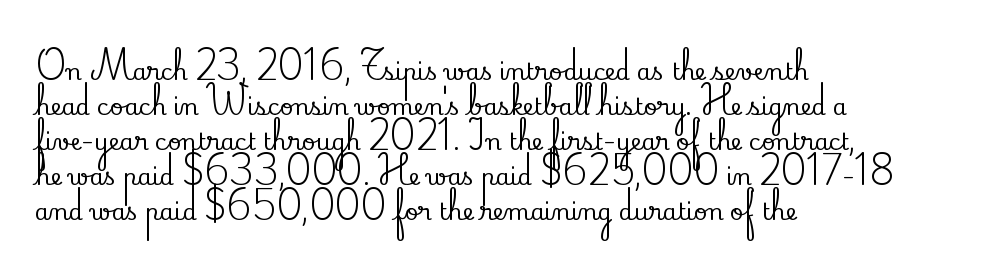
Q: Is the text italic (slanted)? A: No, it is upright.
Q: Is the text underlined? A: No.
Q: How is the paragraph aligned? A: Left-aligned.
Q: Is the spacing between letters normal or unusually wide? A: Normal.
Q: Is the spacing between lines tight, normal or loose? A: Normal.
